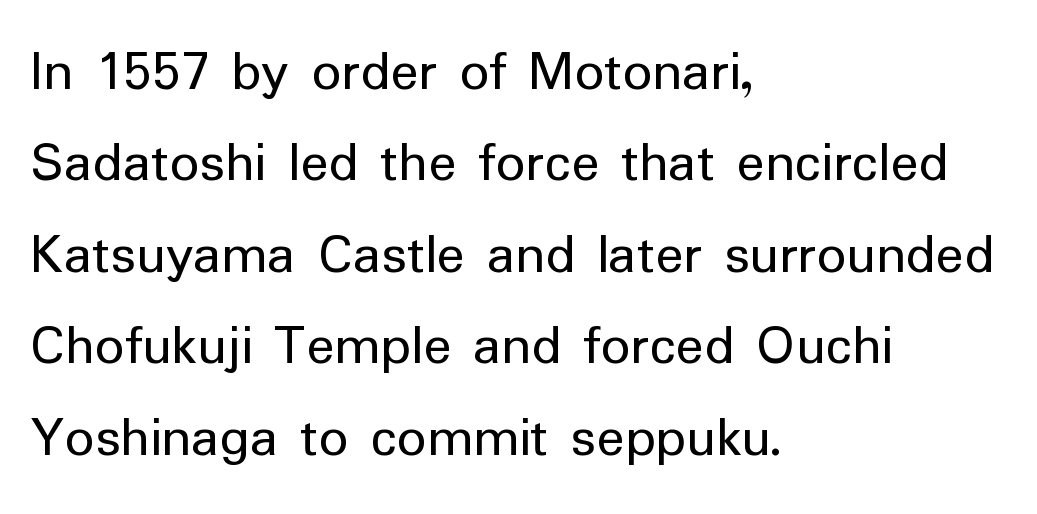
{"serif": "no", "italic": "no", "bold": "no", "weight": "regular", "width": "normal", "stroke_contrast": "low", "x_height": "medium", "monospaced": "no", "underline": "no", "align": "left", "line_spacing": "normal", "line_spacing_ratio": 1.55, "letter_spacing": "normal", "letter_spacing_em": 0.0, "glyph_px": 59}
